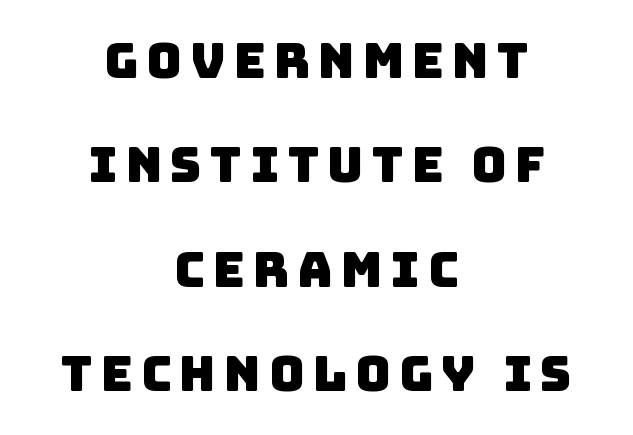
This rendering features lettering with no underline. These lines are composed in type without serifs. The passage shown stacks its lines with a broad gap. The passage shown is typed in a proportional face where columns would drift.
